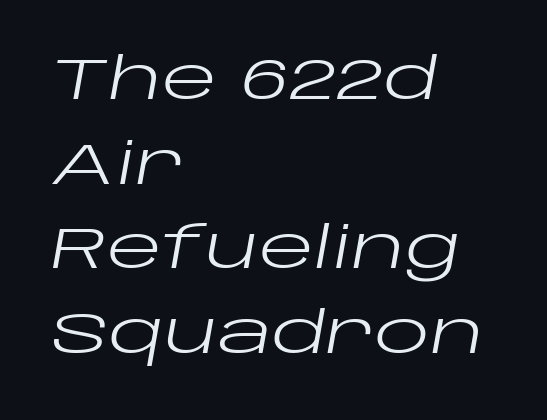
Q: Is the text bold? A: No.
Q: Is the text italic (slanted)? A: Yes, it leans right by about 10 degrees.
Q: Is the text underlined? A: No.
Q: How is the paragraph aligned? A: Left-aligned.
Q: Is the spacing between letters normal or unusually wide? A: Normal.
Q: Is the spacing between lines tight, normal or loose? A: Normal.
Q: Width (condensed, normal, or wide)? A: Wide.
Q: Stroke contrast? A: Low.
Q: x-height? A: Large.
Q: Monospaced? A: No.
